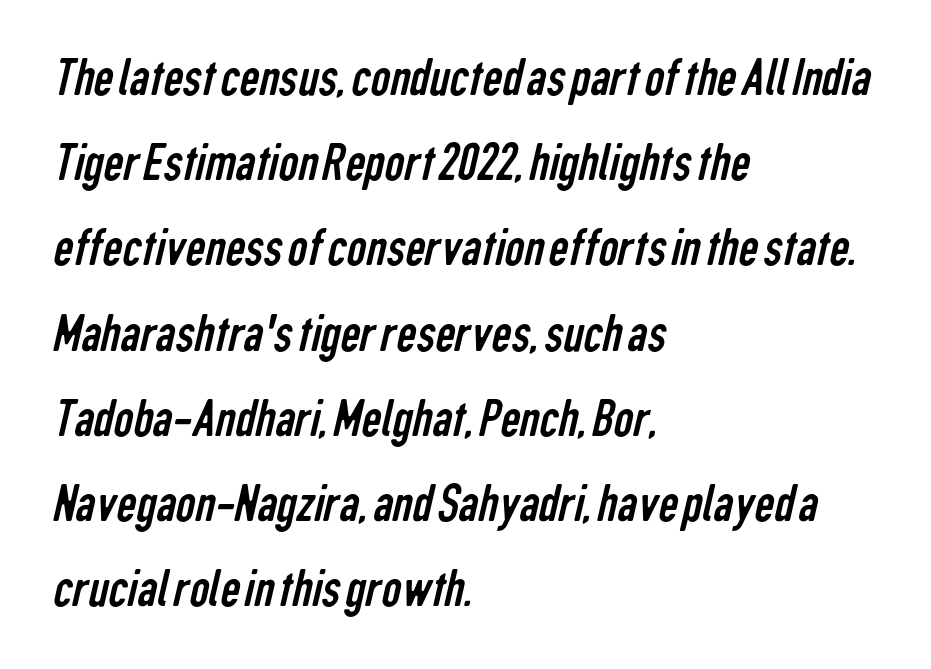
The image shows 55 px regular-weight, condensed sans-serif type; set left-aligned, normal line spacing (1.55x), normal letter spacing, not underlined; low stroke contrast and a medium x-height.
